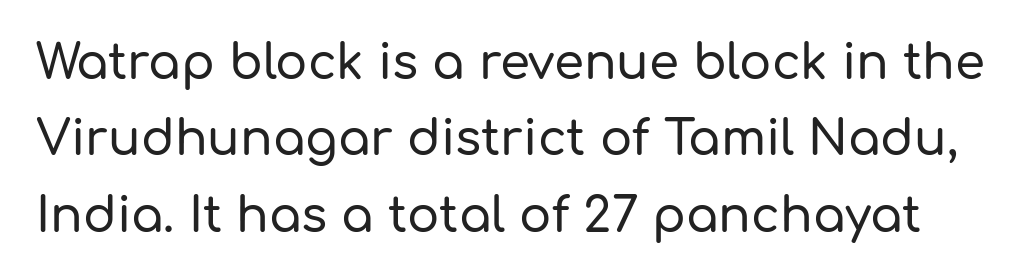
The image shows 48 px sans-serif type, upright; set normal line spacing (1.59x), normal letter spacing, not underlined; low stroke contrast and a medium x-height.
